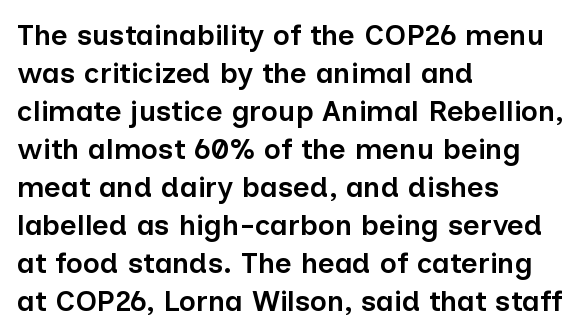
Q: Is the text bold? A: Semi-bold.
Q: Is the text italic (slanted)? A: No, it is upright.
Q: Is the typeface a serif or a sans-serif typeface? A: Sans-serif.
Q: Is the text underlined? A: No.
Q: How is the paragraph aligned? A: Left-aligned.
Q: Is the spacing between letters normal or unusually wide? A: Normal.
Q: Is the spacing between lines tight, normal or loose? A: Normal.
Q: Width (condensed, normal, or wide)? A: Normal.
Q: Stroke contrast? A: Low.
Q: x-height? A: Medium.
Q: Monospaced? A: No.
